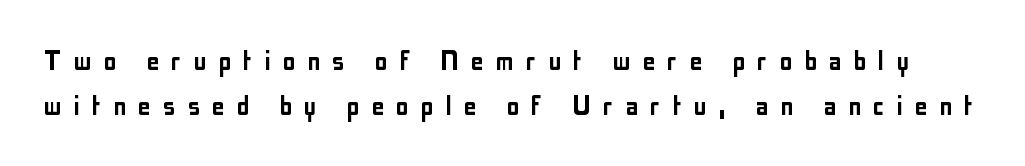
Plain, unruled lines of type. Are there feet on the stems? There aren't — it's a sans. You could not count columns in this text — the font is proportionally spaced. Posture: vertical.
